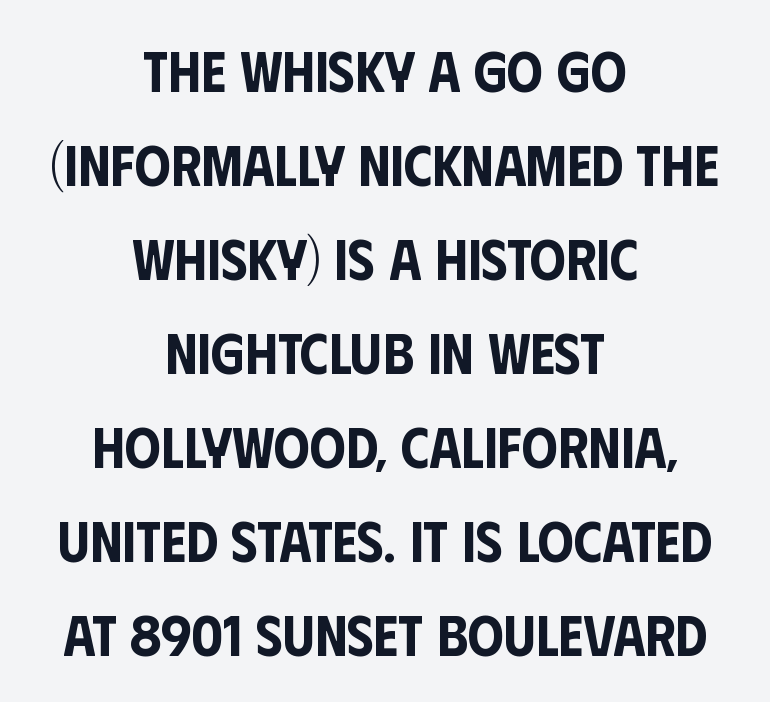
{"serif": "no", "italic": "no", "width": "condensed", "stroke_contrast": "low", "x_height": "large", "monospaced": "no", "underline": "no", "align": "center", "line_spacing": "normal", "line_spacing_ratio": 1.65, "letter_spacing": "normal", "letter_spacing_em": 0.0, "glyph_px": 57}
